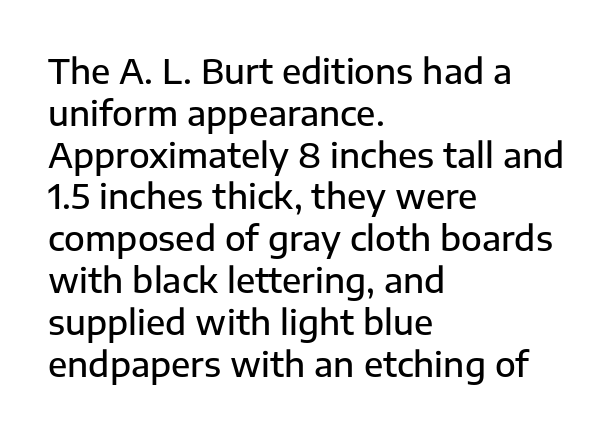
Each letter keeps its own natural width here, so spacing adapts to shape. The typesetting leans somewhat heavy: a semibold. You can tell from the bare stems that sans-serif type was used. Teacher's note: observe the even left margin — that is flush-left alignment. The space beneath each line is pristine and unruled. The type sits square on the baseline with zero lean.
